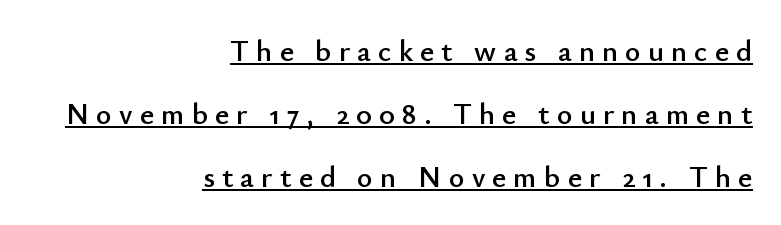
Looks like regular typesetting: each glyph gets only the width it needs. This rendering widens character spacing well past its baseline value. Style check: upright. Is this a sans? Yes — the strokes have no serifs. The paragraph shown leans on its right margin. The line-height multiplier appears high, well above default.
